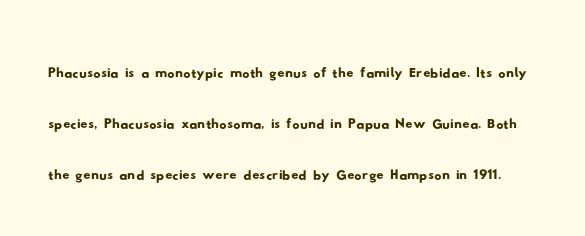
Q: Is the typeface a serif or a sans-serif typeface? A: Sans-serif.
Q: Is the text underlined? A: No.
Q: Is the spacing between letters normal or unusually wide? A: Normal.
Q: Is the spacing between lines tight, normal or loose? A: Normal.
Q: Width (condensed, normal, or wide)? A: Wide.
Q: Stroke contrast? A: Low.
Q: x-height? A: Small.
Q: Monospaced? A: No.
